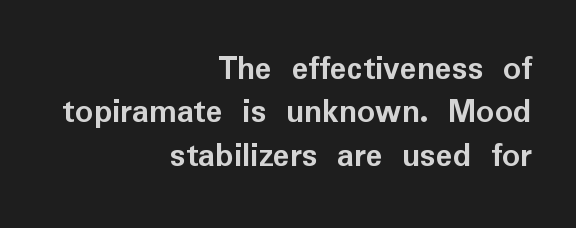
Q: Is the text bold? A: Yes.
Q: Is the text italic (slanted)? A: No, it is upright.
Q: Is the typeface a serif or a sans-serif typeface? A: Sans-serif.
Q: Is the text underlined? A: No.
Q: How is the paragraph aligned? A: Right-aligned.
Q: Is the spacing between letters normal or unusually wide? A: Normal.
Q: Width (condensed, normal, or wide)? A: Normal.
Q: Stroke contrast? A: Low.
Q: x-height? A: Medium.
Q: Monospaced? A: No.
